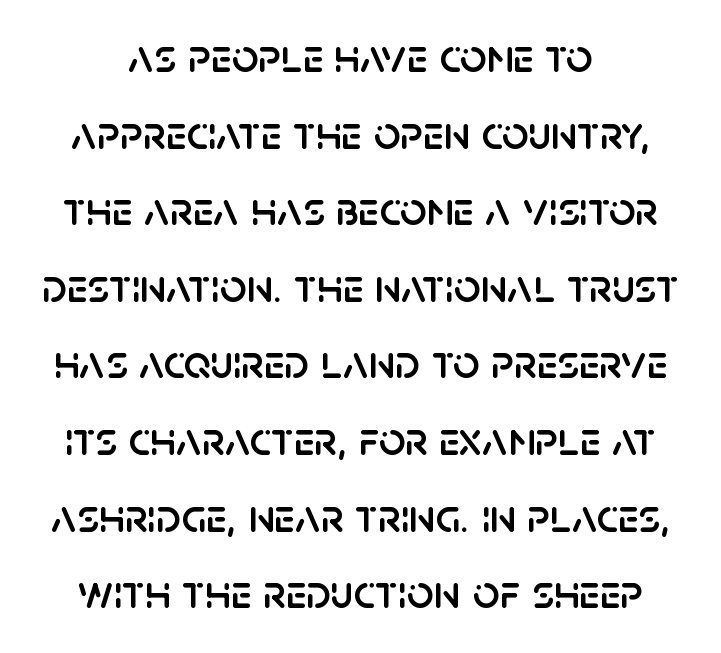
The image shows 47 px sans-serif type, upright; set normal line spacing (1.63x), normal letter spacing, not underlined; low stroke contrast and a large x-height.
